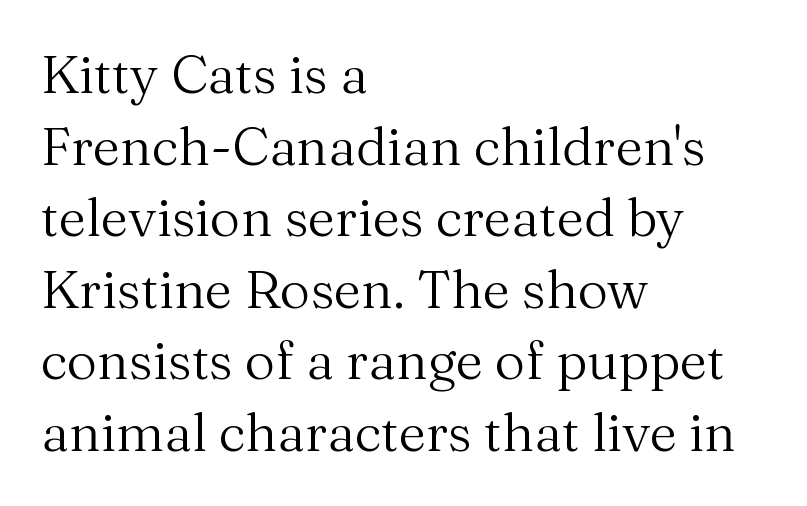
The image shows 53 px regular-weight serif type, upright; set left-aligned, normal line spacing (1.35x), normal letter spacing, not underlined; medium stroke contrast and a medium x-height.
